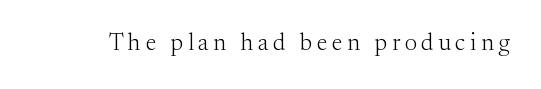
Q: Is the text bold? A: No.
Q: Is the text italic (slanted)? A: No, it is upright.
Q: Is the text underlined? A: No.
